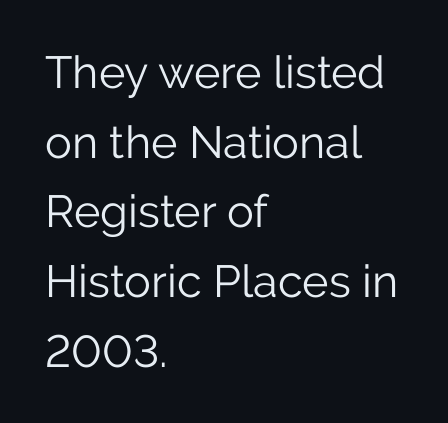
The image shows 45 px light sans-serif type, upright; set left-aligned, normal line spacing (1.55x), normal letter spacing, not underlined; low stroke contrast and a medium x-height.
